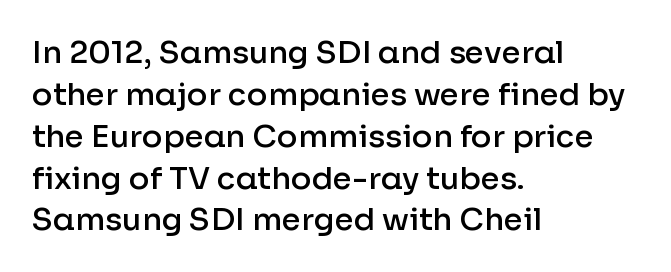
Q: Is the text bold? A: Semi-bold.
Q: Is the text italic (slanted)? A: No, it is upright.
Q: Is the typeface a serif or a sans-serif typeface? A: Sans-serif.
Q: Is the text underlined? A: No.
Q: How is the paragraph aligned? A: Left-aligned.
Q: Is the spacing between letters normal or unusually wide? A: Normal.
Q: Is the spacing between lines tight, normal or loose? A: Normal.
Q: Width (condensed, normal, or wide)? A: Normal.
Q: Stroke contrast? A: Low.
Q: x-height? A: Medium.
Q: Monospaced? A: No.
